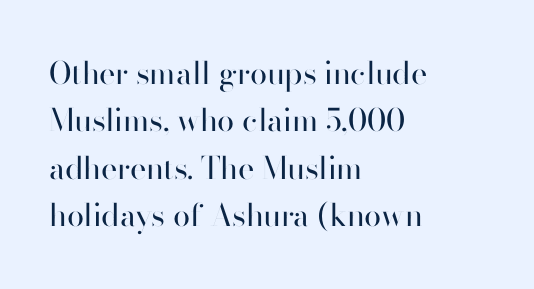
{"serif": "no", "italic": "no", "bold": "no", "weight": "regular", "width": "normal", "stroke_contrast": "high", "x_height": "small", "monospaced": "no", "underline": "no", "align": "left", "line_spacing": "normal", "line_spacing_ratio": 1.53, "letter_spacing": "normal", "letter_spacing_em": 0.0, "glyph_px": 31}
